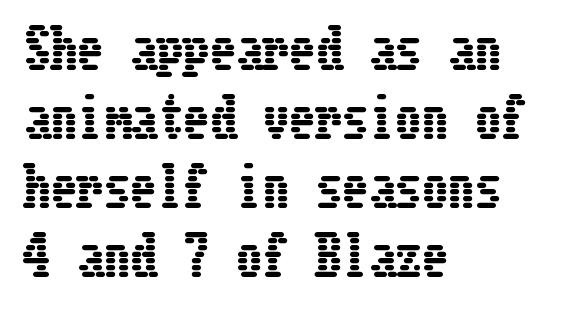
{"italic": "no", "width": "condensed", "stroke_contrast": "low", "x_height": "medium", "underline": "no", "align": "left", "line_spacing": "normal", "line_spacing_ratio": 1.3, "letter_spacing": "normal", "letter_spacing_em": 0.0, "glyph_px": 53}
